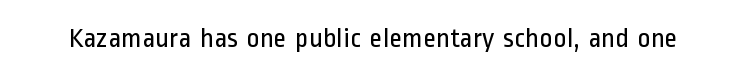
Q: Is the text bold? A: No.
Q: Is the text italic (slanted)? A: No, it is upright.
Q: Is the typeface a serif or a sans-serif typeface? A: Sans-serif.
Q: Is the text underlined? A: No.
Q: Is the spacing between letters normal or unusually wide? A: Normal.
Q: Width (condensed, normal, or wide)? A: Condensed.
Q: Stroke contrast? A: Low.
Q: x-height? A: Medium.
Q: Monospaced? A: No.
